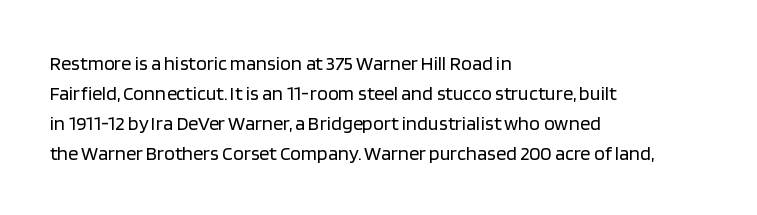
Q: Is the text bold? A: No.
Q: Is the text italic (slanted)? A: No, it is upright.
Q: Is the text underlined? A: No.
Q: How is the paragraph aligned? A: Left-aligned.
Q: Is the spacing between letters normal or unusually wide? A: Normal.
Q: Is the spacing between lines tight, normal or loose? A: Normal.
